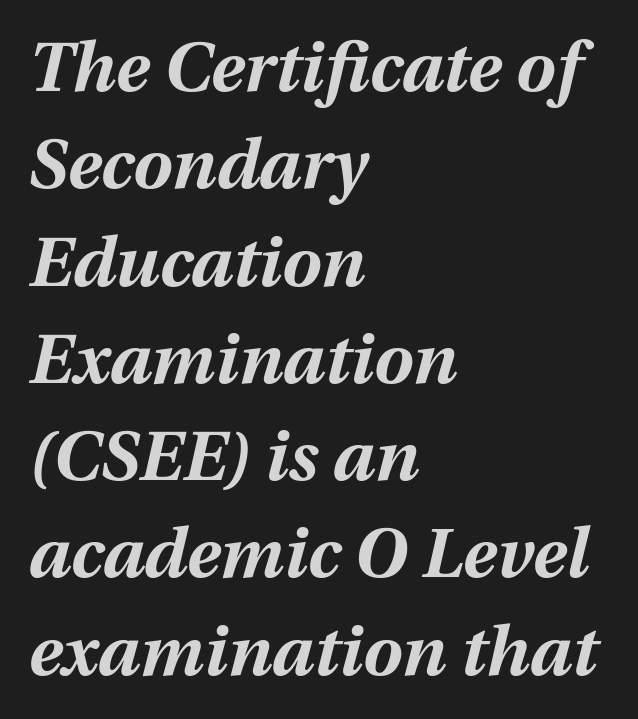
The image shows 70 px bold type, italic (leaning right); set left-aligned, normal line spacing (1.39x), normal letter spacing, not underlined; medium stroke contrast and a medium x-height.
